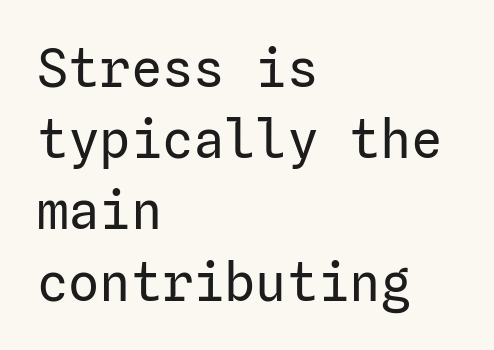
The image shows 52 px regular-weight sans-serif type, upright; set left-aligned, normal line spacing (1.37x), normal letter spacing, not underlined; low stroke contrast and a medium x-height.
